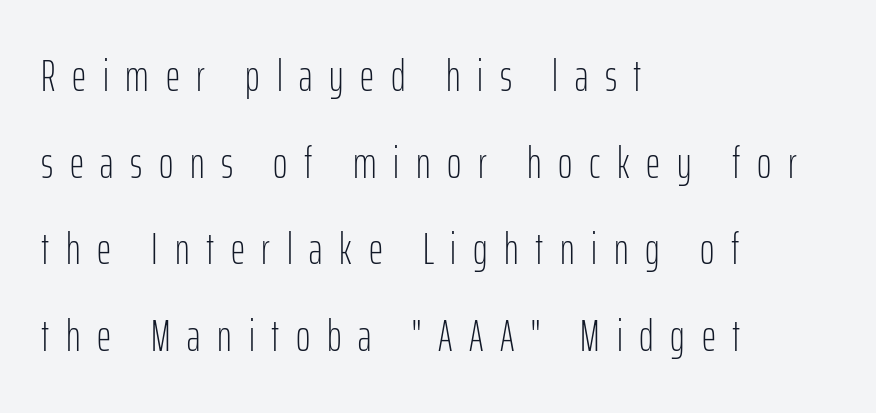
The lettering stays uniformly vertical, giving the passage a roman look. You could not count columns in this text — the font is proportionally spaced. Stroke mass is kept to a normal reading level or below. Summary of vertical rhythm: relaxed, with wide interline spacing.
